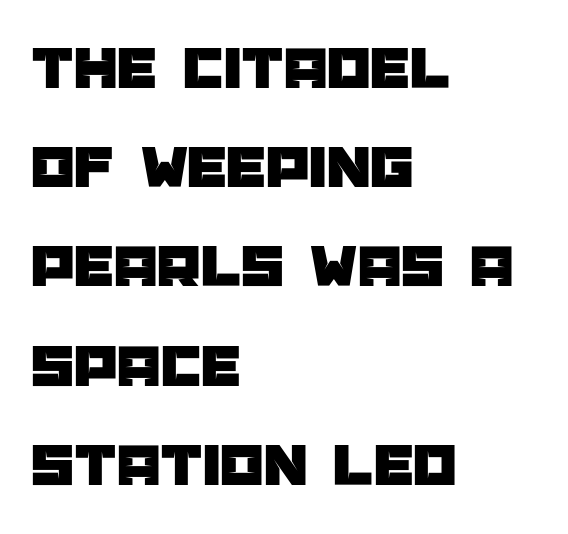
The image shows 62 px sans-serif type, upright; set left-aligned, normal line spacing (1.6x), normal letter spacing, not underlined; low stroke contrast and a large x-height.
